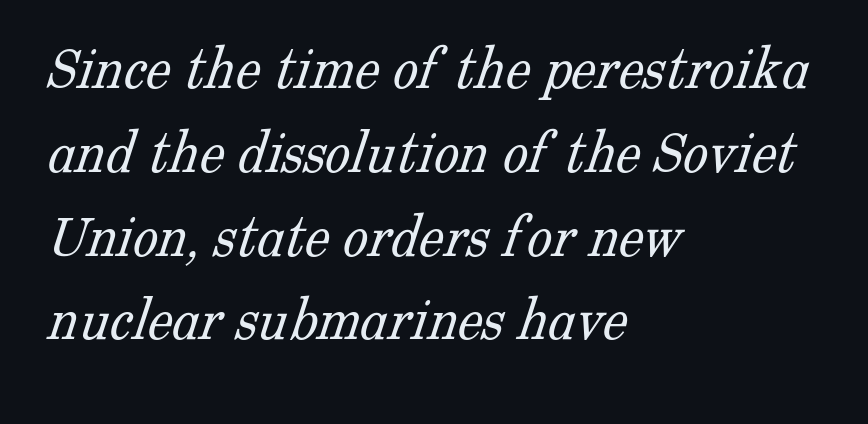
Q: Is the text bold? A: No.
Q: Is the typeface a serif or a sans-serif typeface? A: Serif.
Q: Is the text underlined? A: No.
Q: How is the paragraph aligned? A: Left-aligned.
Q: Is the spacing between letters normal or unusually wide? A: Normal.
Q: Is the spacing between lines tight, normal or loose? A: Normal.
Q: Width (condensed, normal, or wide)? A: Normal.
Q: Stroke contrast? A: Low.
Q: x-height? A: Medium.
Q: Monospaced? A: No.
